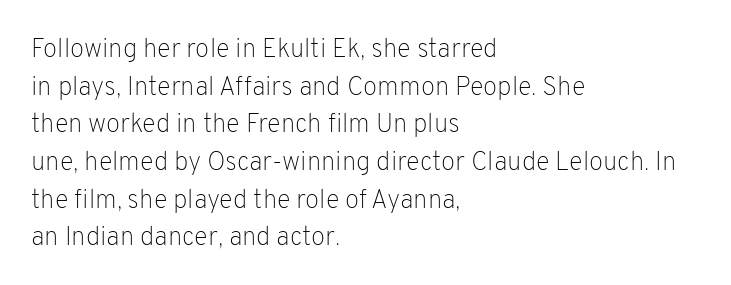
{"italic": "no", "bold": "no", "underline": "no", "align": "left", "line_spacing": "normal", "line_spacing_ratio": 1.45, "letter_spacing": "normal", "letter_spacing_em": 0.0, "glyph_px": 26}
